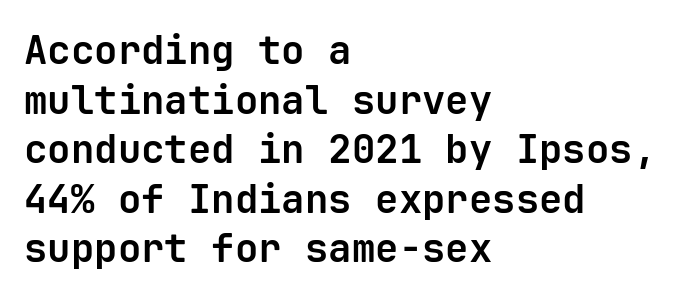
The image shows 39 px bold sans-serif type, upright, monospaced; set left-aligned, normal line spacing (1.27x), normal letter spacing, not underlined; low stroke contrast and a medium x-height.
